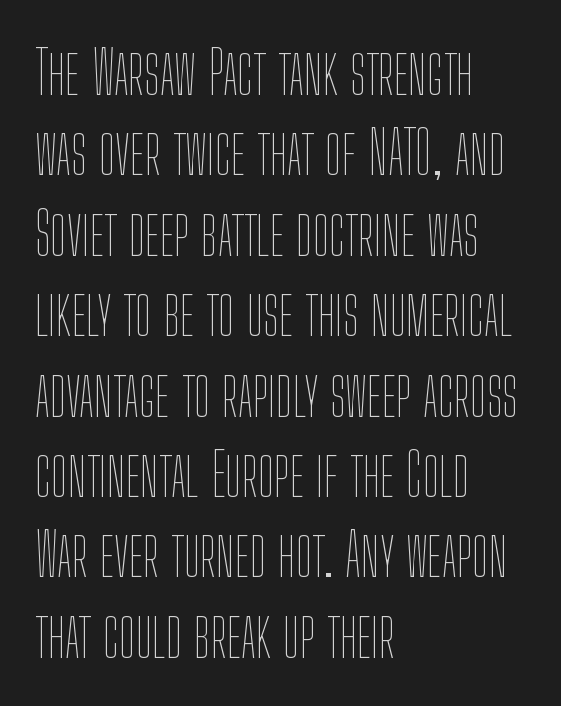
Every character sits straight up, as roman type does. No letter is thick-stroked: the sample isn't bold. The leading is moderate, giving the passage an even texture. Looks like regular typesetting: each glyph gets only the width it needs. Underlining? Definitely not there. If you drew a ruler down the left edge, every line would touch it.
